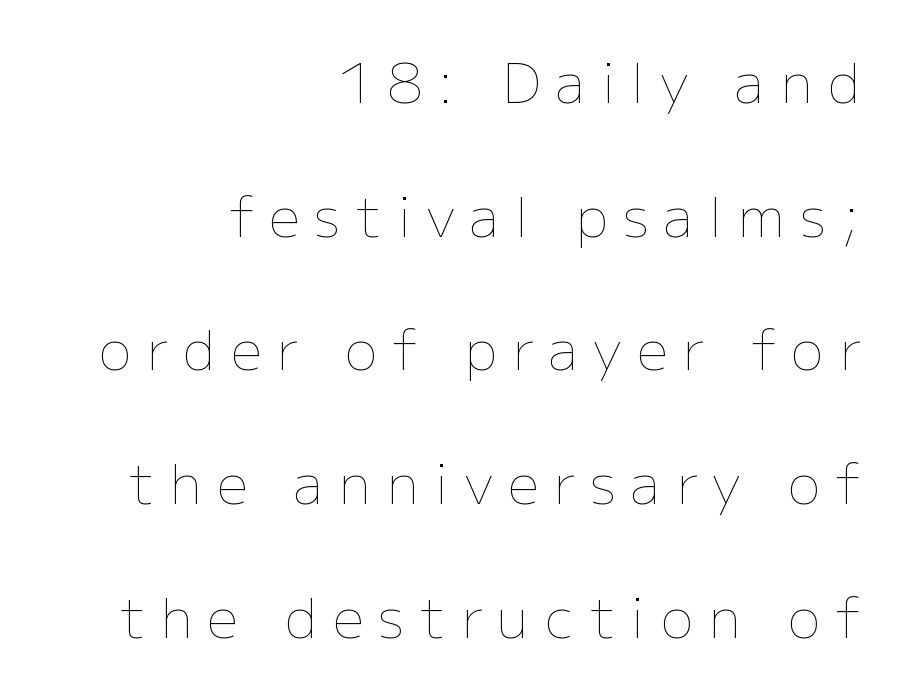
Letters have the restrained weight of plain body copy at most. Successive baselines arrive slowly, with a big drop between each. Character widths vary here, with narrow letters taking less room than wide ones. Descenders hang freely into open space. Compared with a flush-left layout, this one pins lines to the opposite, right side. Ordinary non-slanted type is in use.
